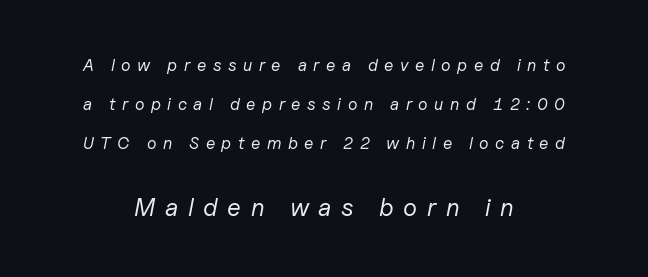
Q: Is the text bold? A: No.
Q: Is the text italic (slanted)? A: Yes, it leans right by about 11 degrees.
Q: Is the text underlined? A: No.
Q: How is the paragraph aligned? A: Centered.
Q: Is the spacing between letters normal or unusually wide? A: Unusually wide.
Q: Is the spacing between lines tight, normal or loose? A: Loose.
Q: Which block of text is set in a larger size, the first (top) or the second (bottom)? A: The second (bottom) one.
